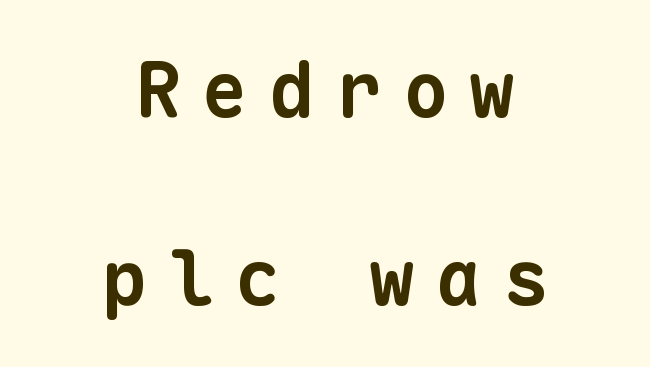
Q: Is the text bold? A: Yes.
Q: Is the typeface a serif or a sans-serif typeface? A: Sans-serif.
Q: Is the text underlined? A: No.
Q: How is the paragraph aligned? A: Centered.
Q: Is the spacing between letters normal or unusually wide? A: Unusually wide.
Q: Is the spacing between lines tight, normal or loose? A: Loose.
Q: Width (condensed, normal, or wide)? A: Normal.
Q: Stroke contrast? A: Low.
Q: x-height? A: Medium.
Q: Monospaced? A: Yes.
